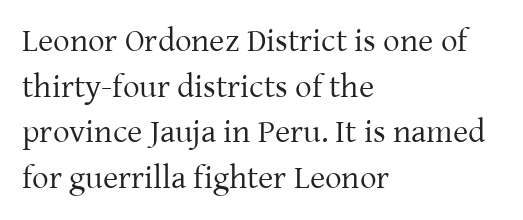
{"serif": "yes", "italic": "no", "bold": "no", "weight": "regular", "width": "normal", "stroke_contrast": "low", "x_height": "medium", "monospaced": "no", "underline": "no", "align": "left", "line_spacing": "normal", "line_spacing_ratio": 1.38, "letter_spacing": "normal", "letter_spacing_em": 0.0, "glyph_px": 33}
